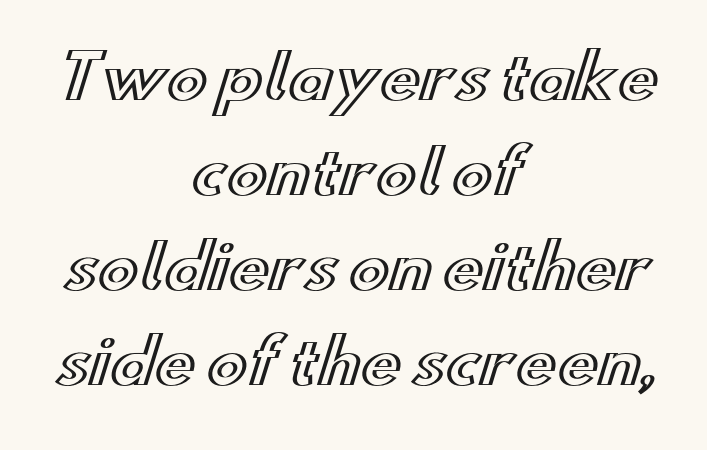
The image shows 61 px wide type; set centered, normal line spacing (1.56x), normal letter spacing, not underlined; a small x-height.
